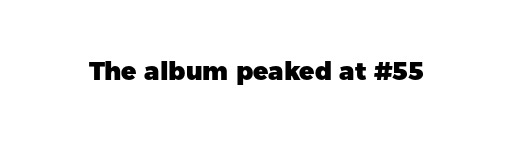
Underlining? Definitely not there. Strong, thick strokes mark this as bold type. This sample uses an upright cut, with every glyph sitting square on the baseline. A typesetter would call this zero additional tracking.
